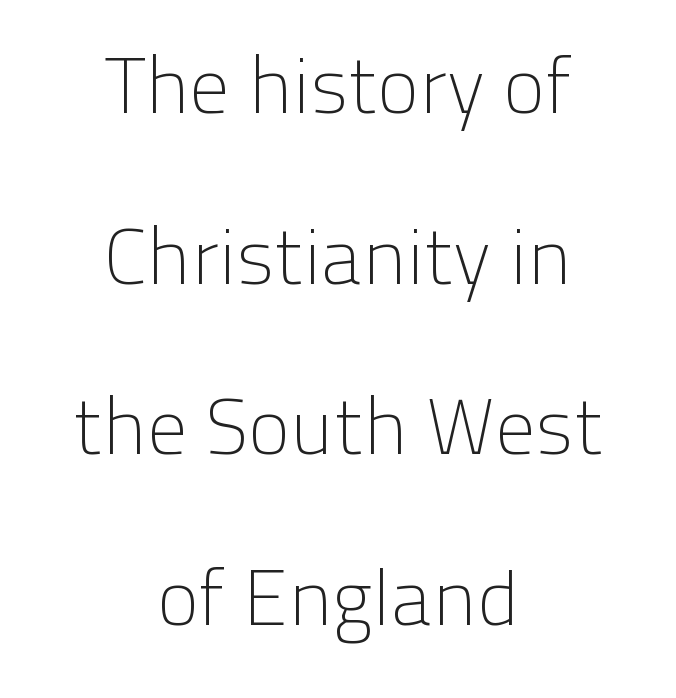
{"serif": "no", "italic": "no", "bold": "no", "weight": "light", "width": "normal", "stroke_contrast": "low", "x_height": "medium", "monospaced": "no", "underline": "no", "align": "center", "line_spacing": "loose", "line_spacing_ratio": 2.16, "letter_spacing": "normal", "letter_spacing_em": 0.0, "glyph_px": 79}
